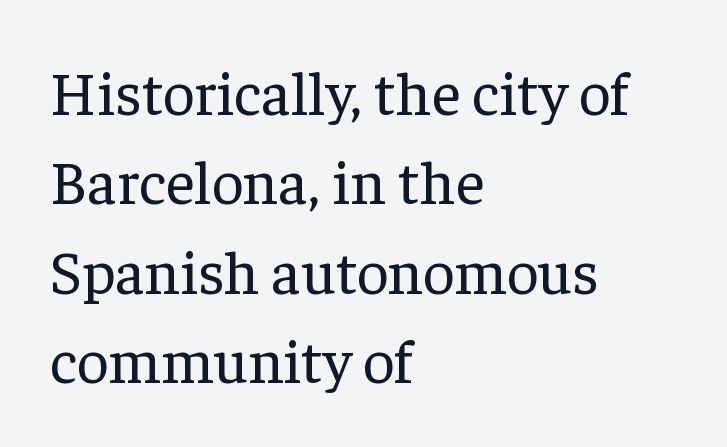
The strip under each line holds only bare page. The tracking reads as untouched default to a designer's eye. Quick note: not italic, upright. You could not count columns in this text — the font is proportionally spaced. Regarding leading, the lines here are spaced in the standard way. Yep, those are serifs on the letters.
